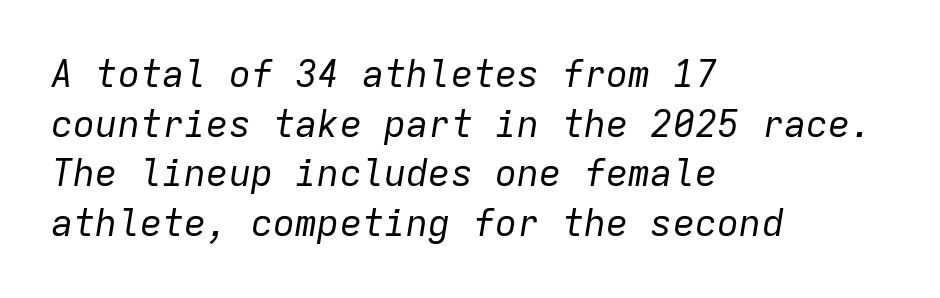
Q: Is the text bold? A: No.
Q: Is the text italic (slanted)? A: Yes, it leans right by about 9 degrees.
Q: Is the text underlined? A: No.
Q: How is the paragraph aligned? A: Left-aligned.
Q: Is the spacing between letters normal or unusually wide? A: Normal.
Q: Is the spacing between lines tight, normal or loose? A: Normal.
Q: Width (condensed, normal, or wide)? A: Normal.
Q: Stroke contrast? A: Low.
Q: x-height? A: Medium.
Q: Monospaced? A: Yes.
